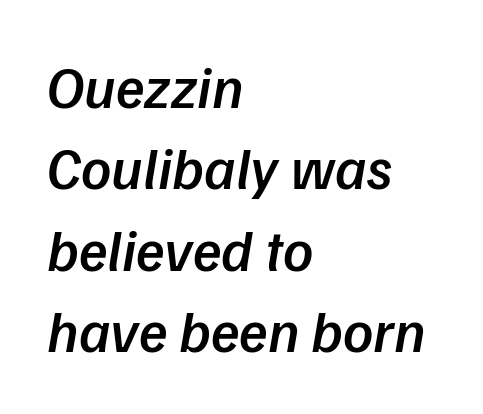
Does the leading feel generous? No, just average. The compositor pushed each line to the left boundary. When letters slant like this, we call the style italic. Weight: semibold (demi). The tracking reads as untouched default to a designer's eye.
